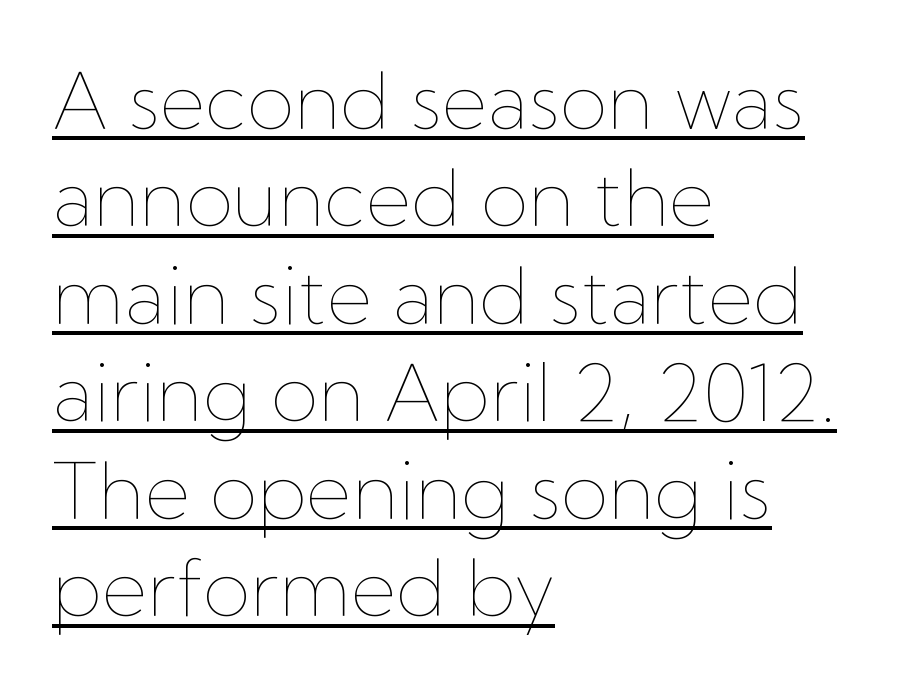
The text block is weighted toward the left margin, trailing off unevenly rightward. Characters follow at the spacing the type designer built in. Quick note: underline on. A typesetter would call this proportional, since set widths differ per character. Is the stroke heavy? The answer is a plain regular-or-lighter. Evenly set lines give the paragraph a standard silhouette.
